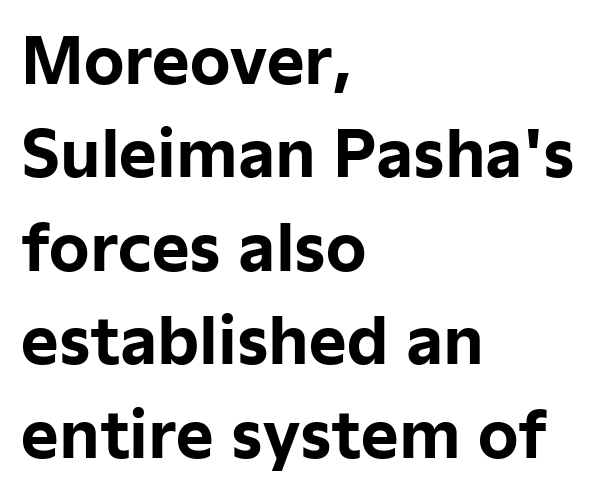
Q: Is the text bold? A: Yes.
Q: Is the text italic (slanted)? A: No, it is upright.
Q: Is the typeface a serif or a sans-serif typeface? A: Sans-serif.
Q: Is the text underlined? A: No.
Q: How is the paragraph aligned? A: Left-aligned.
Q: Is the spacing between letters normal or unusually wide? A: Normal.
Q: Is the spacing between lines tight, normal or loose? A: Normal.
Q: Width (condensed, normal, or wide)? A: Normal.
Q: Stroke contrast? A: Low.
Q: x-height? A: Medium.
Q: Monospaced? A: No.
